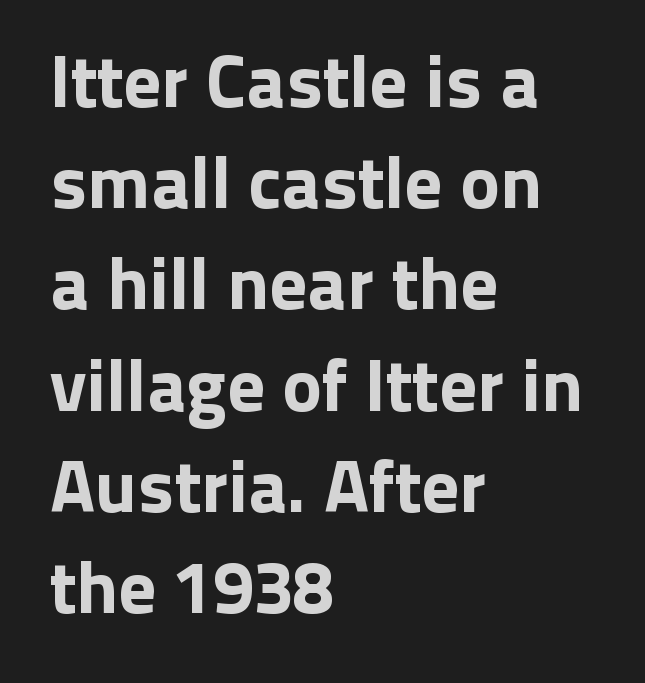
These lines are composed in type without serifs. Nobody drew a line under any word here. This sample has the flowing, uneven cadence of proportional lettering. Honestly, the letter spacing is just normal — you wouldn't notice it. Reading down the column, the eye jumps a familiar distance to each next line.
